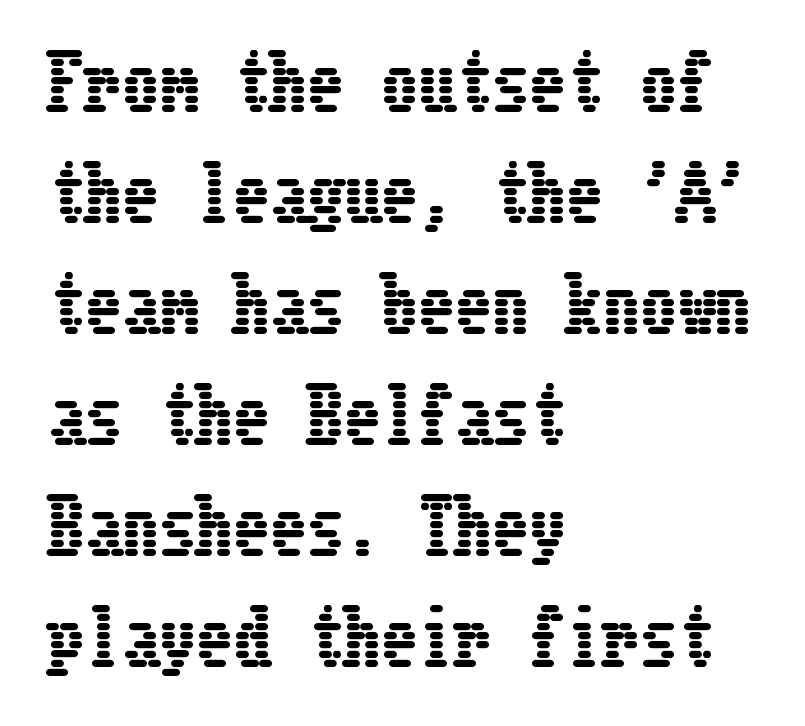
Upright lettering throughout. This sample keeps an unexceptional amount of space between lines. The zone under the glyphs is completely vacant. Tracking value appears to be zero — textbook default spacing.
